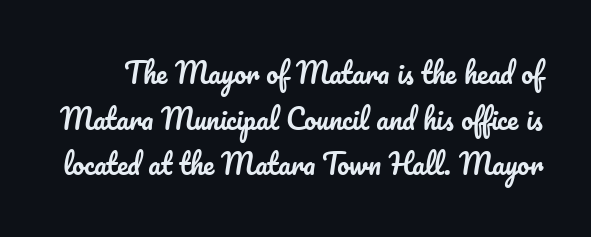
{"underline": "no", "line_spacing": "normal", "line_spacing_ratio": 1.69, "letter_spacing": "normal", "letter_spacing_em": 0.0, "glyph_px": 27}
